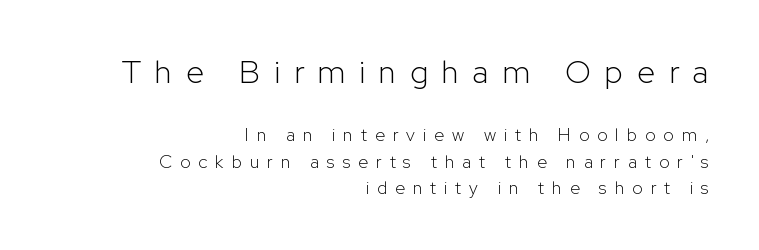
The rows are spaced the way most documents space them. Proportional: the letters do not fall into vertical columns. Tracking here is generous; glyphs stand well apart from one another. When letters stand straight like this, we call the style roman or upright. Rule under the text: the space is simply empty.
